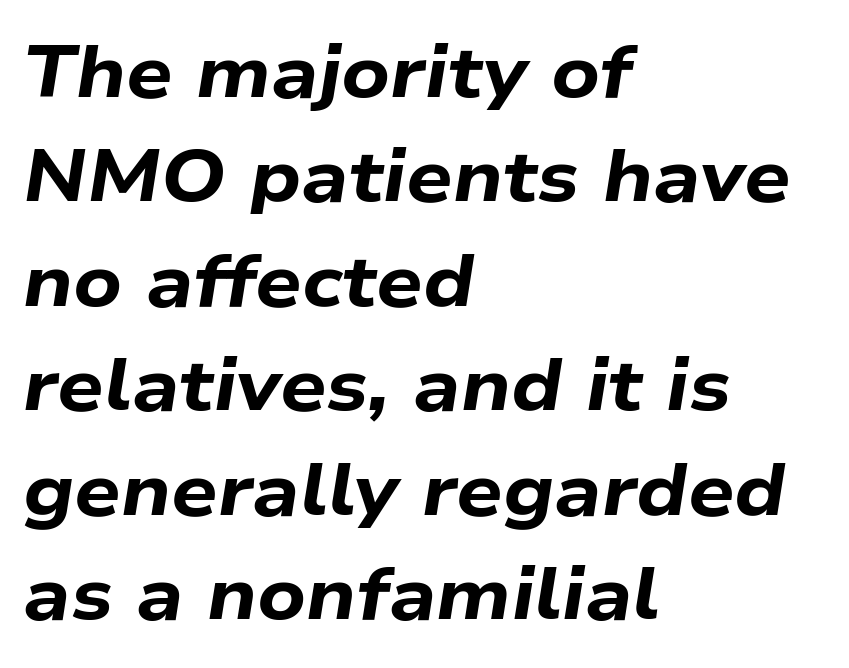
The passage shown has conventional tracking throughout. Strong, thick strokes mark this as bold type. A typesetter would mark this as italic. No word sits above an underline. The setting favours the left margin, as ordinary paragraphs usually do.
